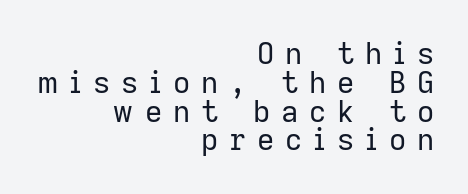
The image shows 30 px regular-weight sans-serif type, upright; set right-aligned, tight line spacing (0.96x), unusually wide letter spacing (+0.36 em), not underlined; low stroke contrast and a medium x-height.
